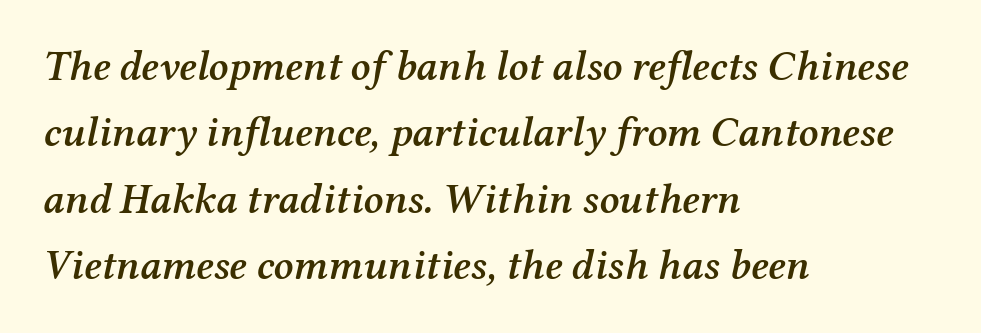
Q: Is the text bold? A: Semi-bold.
Q: Is the text italic (slanted)? A: Yes, it leans right by about 12 degrees.
Q: Is the typeface a serif or a sans-serif typeface? A: Serif.
Q: Is the text underlined? A: No.
Q: How is the paragraph aligned? A: Left-aligned.
Q: Is the spacing between letters normal or unusually wide? A: Normal.
Q: Is the spacing between lines tight, normal or loose? A: Normal.
Q: Width (condensed, normal, or wide)? A: Normal.
Q: Stroke contrast? A: Medium.
Q: x-height? A: Medium.
Q: Monospaced? A: No.
